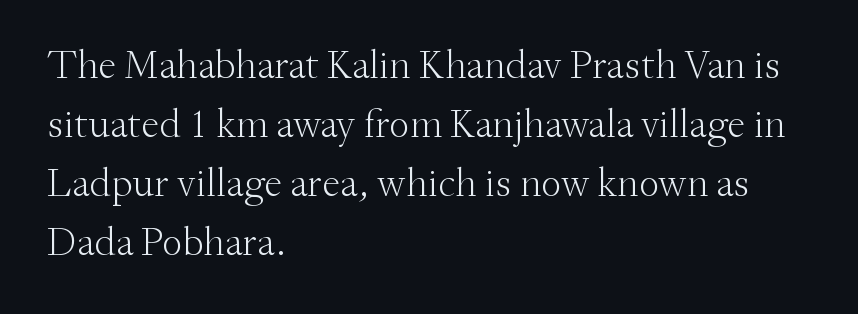
Q: Is the text bold? A: No.
Q: Is the text italic (slanted)? A: No, it is upright.
Q: Is the typeface a serif or a sans-serif typeface? A: Serif.
Q: Is the text underlined? A: No.
Q: How is the paragraph aligned? A: Left-aligned.
Q: Is the spacing between letters normal or unusually wide? A: Normal.
Q: Is the spacing between lines tight, normal or loose? A: Normal.
Q: Width (condensed, normal, or wide)? A: Normal.
Q: Stroke contrast? A: Medium.
Q: x-height? A: Small.
Q: Monospaced? A: No.
